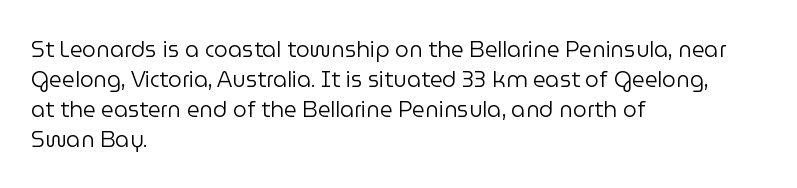
The image shows 22 px text type, upright; set left-aligned, normal line spacing (1.36x), normal letter spacing, not underlined.
